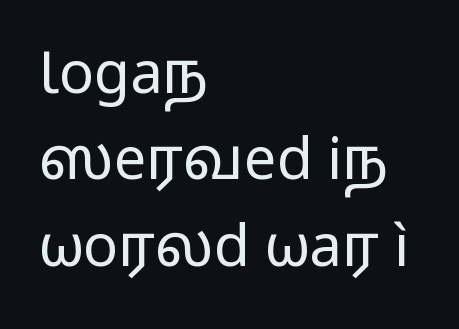
Q: Is the text bold? A: No.
Q: Is the text italic (slanted)? A: No, it is upright.
Q: Is the typeface a serif or a sans-serif typeface? A: Sans-serif.
Q: Is the text underlined? A: No.
Q: How is the paragraph aligned? A: Left-aligned.
Q: Is the spacing between letters normal or unusually wide? A: Normal.
Q: Is the spacing between lines tight, normal or loose? A: Normal.
Q: Width (condensed, normal, or wide)? A: Wide.
Q: Stroke contrast? A: Low.
Q: x-height? A: Medium.
Q: Monospaced? A: No.
